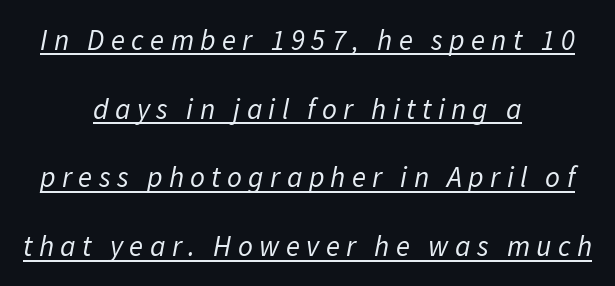
Q: Is the text bold? A: No.
Q: Is the text italic (slanted)? A: Yes, it leans right by about 11 degrees.
Q: Is the text underlined? A: Yes.
Q: How is the paragraph aligned? A: Centered.
Q: Is the spacing between letters normal or unusually wide? A: Unusually wide.
Q: Is the spacing between lines tight, normal or loose? A: Loose.
Q: Width (condensed, normal, or wide)? A: Normal.
Q: Stroke contrast? A: Low.
Q: x-height? A: Medium.
Q: Monospaced? A: No.
